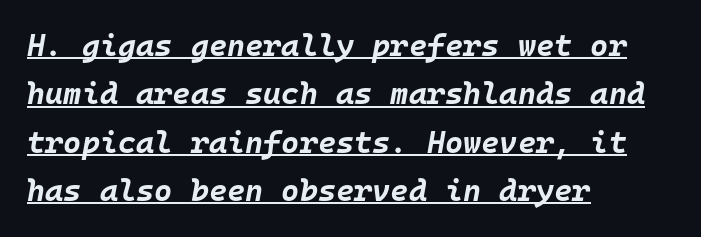
This sample keeps an unexceptional amount of space between lines. This sample uses plain, unmodified letter spacing. Each line starts at the same left margin while the right side varies. You can tell it's italic because the verticals aren't actually vertical. The face used here has the dense, thick strokes of a bold. This is underlined copy, the kind a proofreader might mark for attention.
